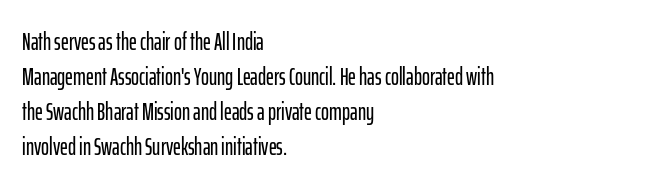
Q: Is the text italic (slanted)? A: No, it is upright.
Q: Is the text underlined? A: No.
Q: How is the paragraph aligned? A: Left-aligned.
Q: Is the spacing between letters normal or unusually wide? A: Normal.
Q: Is the spacing between lines tight, normal or loose? A: Normal.
